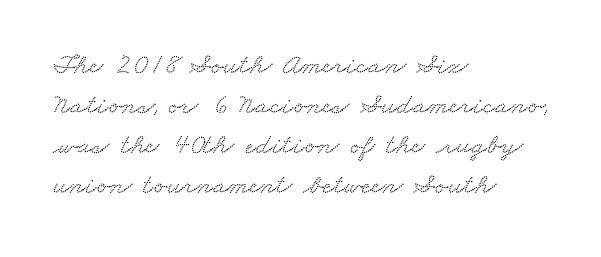
This rendering leaves character spacing at its baseline value. Vertically, the passage feels balanced, rows spaced as you'd expect. The face used here is proportionally spaced, like ordinary book or web type. The designer went with a serif here, giving each stem small feet. The glyphs are unaccompanied by any horizontal stroke below them. Teacher's note: observe the even left margin — that is flush-left alignment.
